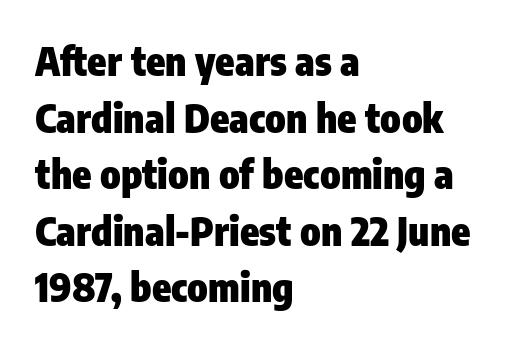
Q: Is the text bold? A: Yes.
Q: Is the text italic (slanted)? A: No, it is upright.
Q: Is the typeface a serif or a sans-serif typeface? A: Sans-serif.
Q: Is the text underlined? A: No.
Q: How is the paragraph aligned? A: Left-aligned.
Q: Is the spacing between letters normal or unusually wide? A: Normal.
Q: Is the spacing between lines tight, normal or loose? A: Normal.
Q: Width (condensed, normal, or wide)? A: Condensed.
Q: Stroke contrast? A: Low.
Q: x-height? A: Medium.
Q: Monospaced? A: No.
